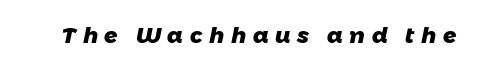
The foot of each line stays bare and open. Here the glyphs are tracked loosely, breaking word shapes into spaced letters. Typesetter's note: full bold, strokes at maximum text heaviness.
